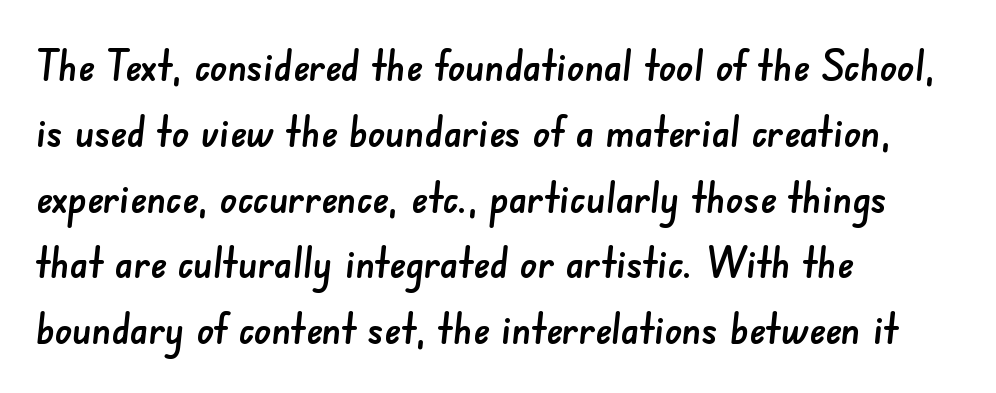
The image shows 43 px sans-serif type; set left-aligned, normal line spacing (1.53x), normal letter spacing, not underlined; low stroke contrast and a small x-height.
